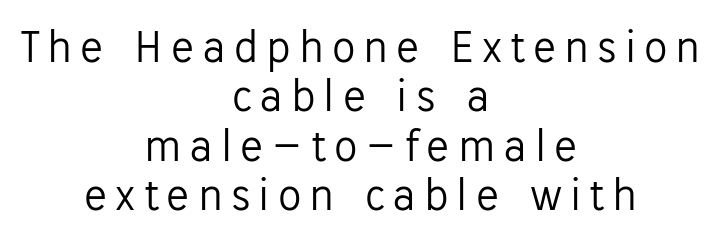
Whoever set this chose condensed vertical rhythm over breathing room. Clear beneath every line of the passage. Quick note: not italic, upright. The passage shown is not bold in any degree.
